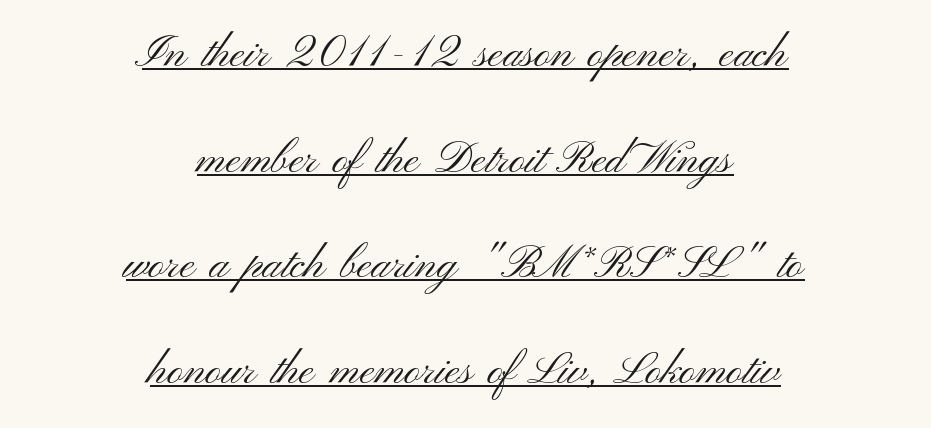
Q: Is the text bold? A: No.
Q: Is the text italic (slanted)? A: Yes.
Q: Is the typeface a serif or a sans-serif typeface? A: Sans-serif.
Q: Is the text underlined? A: Yes.
Q: How is the paragraph aligned? A: Centered.
Q: Is the spacing between letters normal or unusually wide? A: Normal.
Q: Is the spacing between lines tight, normal or loose? A: Loose.
Q: Width (condensed, normal, or wide)? A: Wide.
Q: Stroke contrast? A: Medium.
Q: x-height? A: Small.
Q: Monospaced? A: No.
